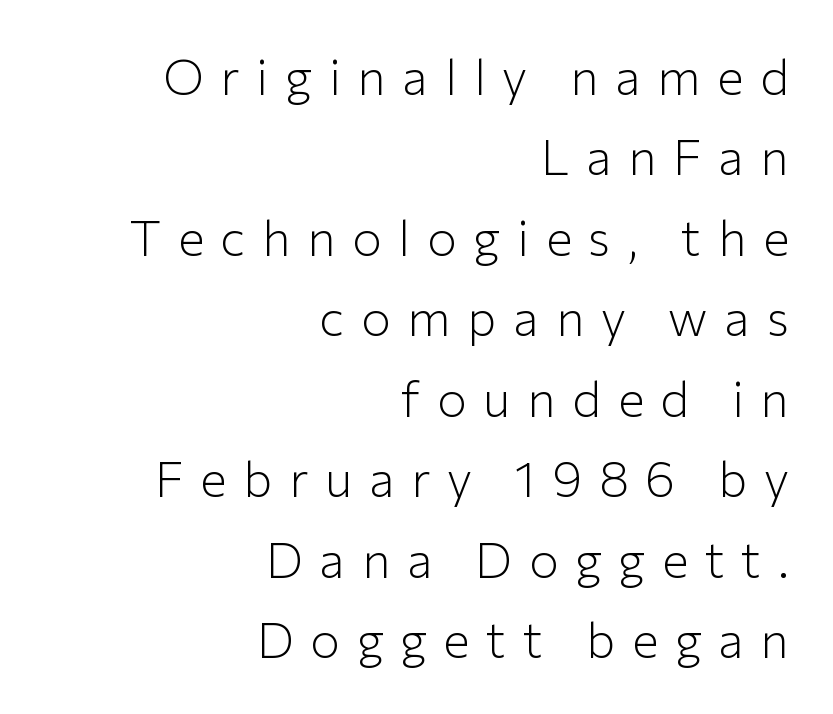
A sans-serif font was chosen for this passage. The lettering stays uniformly vertical, giving the passage a roman look. Which margin do the lines hug? The right one — the left edge is uneven. Spacing verdict: proportional, widths tailored to each character. Stroke thickness stays within the range of a standard reading face or lighter. The specimen omits any rule beneath the text block's lines.
